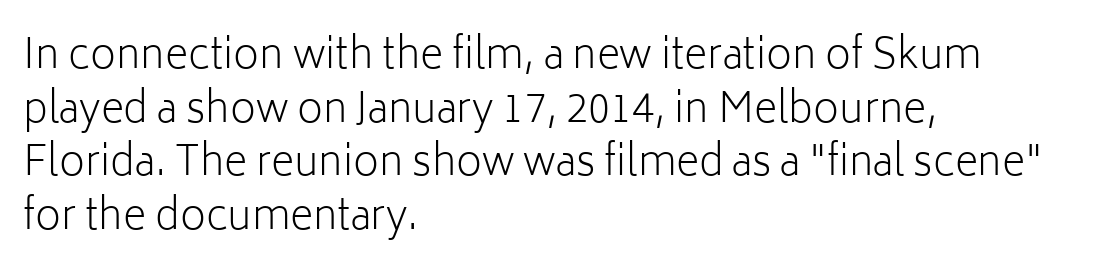
Q: Is the text bold? A: No.
Q: Is the text italic (slanted)? A: No, it is upright.
Q: Is the typeface a serif or a sans-serif typeface? A: Sans-serif.
Q: Is the text underlined? A: No.
Q: How is the paragraph aligned? A: Left-aligned.
Q: Is the spacing between letters normal or unusually wide? A: Normal.
Q: Is the spacing between lines tight, normal or loose? A: Normal.
Q: Width (condensed, normal, or wide)? A: Normal.
Q: Stroke contrast? A: Low.
Q: x-height? A: Medium.
Q: Monospaced? A: No.
